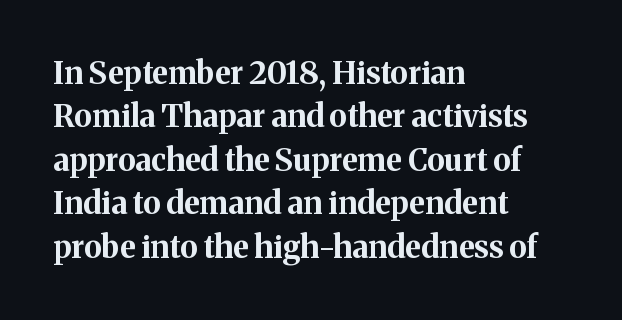
Q: Is the text bold? A: Yes.
Q: Is the text italic (slanted)? A: No, it is upright.
Q: Is the typeface a serif or a sans-serif typeface? A: Serif.
Q: Is the text underlined? A: No.
Q: How is the paragraph aligned? A: Left-aligned.
Q: Is the spacing between letters normal or unusually wide? A: Normal.
Q: Is the spacing between lines tight, normal or loose? A: Normal.
Q: Width (condensed, normal, or wide)? A: Normal.
Q: Stroke contrast? A: Medium.
Q: x-height? A: Medium.
Q: Monospaced? A: No.
